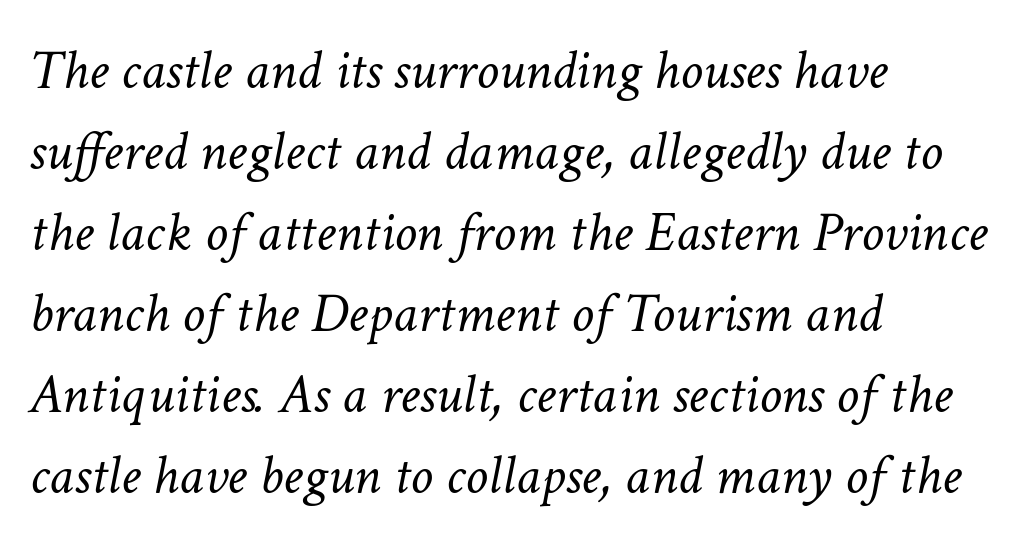
The face used here is proportionally spaced, like ordinary book or web type. Nobody touched the tracking dial on this one. Notice how the passage keeps a crisp vertical edge on the left only. No extra ink here — the face is not bold.
